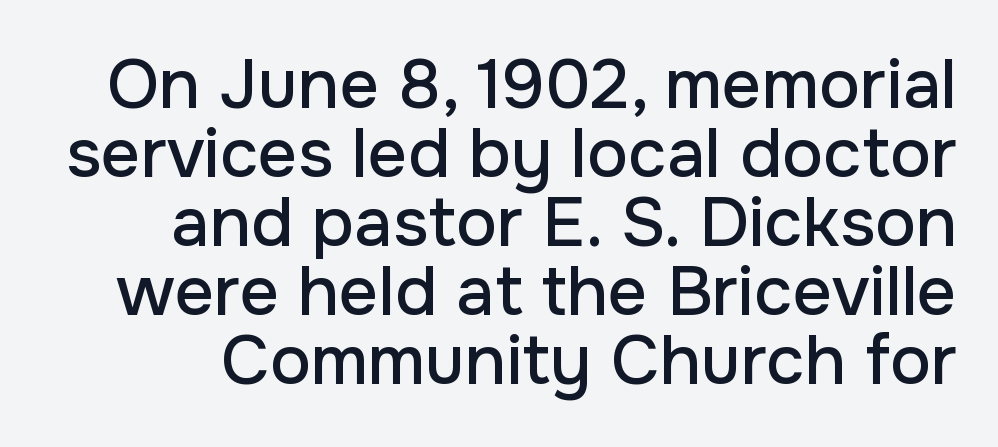
Note the varied advance widths — an 'i' is clearly narrower than an 'm'. The face used here is a sans, in the tradition of grotesques and geometrics. The words here are not underlined. Closely set lines give the paragraph a compact silhouette.
